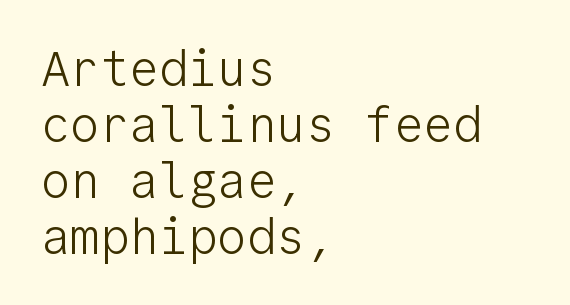
Tracking value appears to be zero — textbook default spacing. The area under the type is left untouched. Do the characters align in a grid? Yes, the font is monospaced. Each new line begins almost immediately beneath the previous one. Unlike italic type, these characters show no tilt at all.
